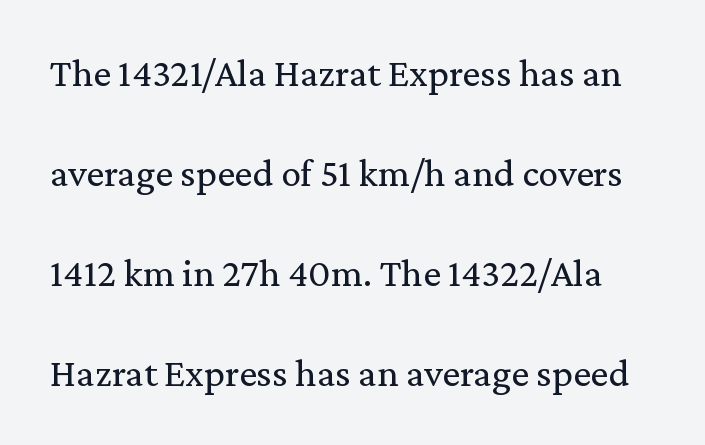
Q: Is the text bold? A: No.
Q: Is the text italic (slanted)? A: No, it is upright.
Q: Is the typeface a serif or a sans-serif typeface? A: Serif.
Q: Is the text underlined? A: No.
Q: Is the spacing between letters normal or unusually wide? A: Normal.
Q: Is the spacing between lines tight, normal or loose? A: Loose.
Q: Width (condensed, normal, or wide)? A: Normal.
Q: Stroke contrast? A: Low.
Q: x-height? A: Medium.
Q: Monospaced? A: No.
